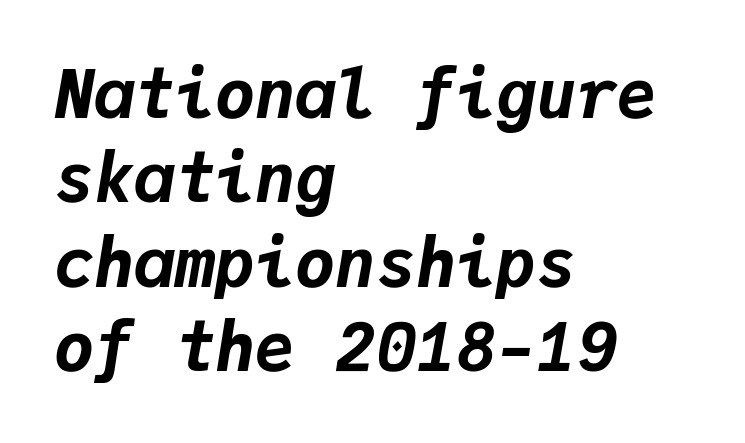
{"italic": "yes", "lean": "right", "slant_degrees": 9, "bold": "yes", "weight": "bold", "width": "normal", "stroke_contrast": "low", "x_height": "medium", "monospaced": "yes", "underline": "no", "align": "left", "line_spacing": "normal", "line_spacing_ratio": 1.26, "letter_spacing": "normal", "letter_spacing_em": 0.0, "glyph_px": 67}
